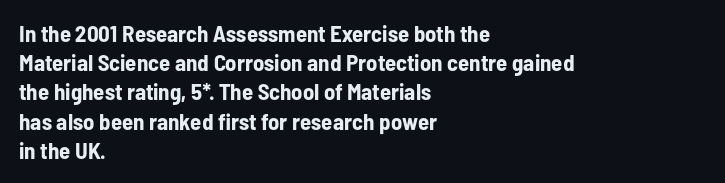
The image shows 23 px bold type, upright; set left-aligned, normal line spacing (1.27x), normal letter spacing, not underlined.
